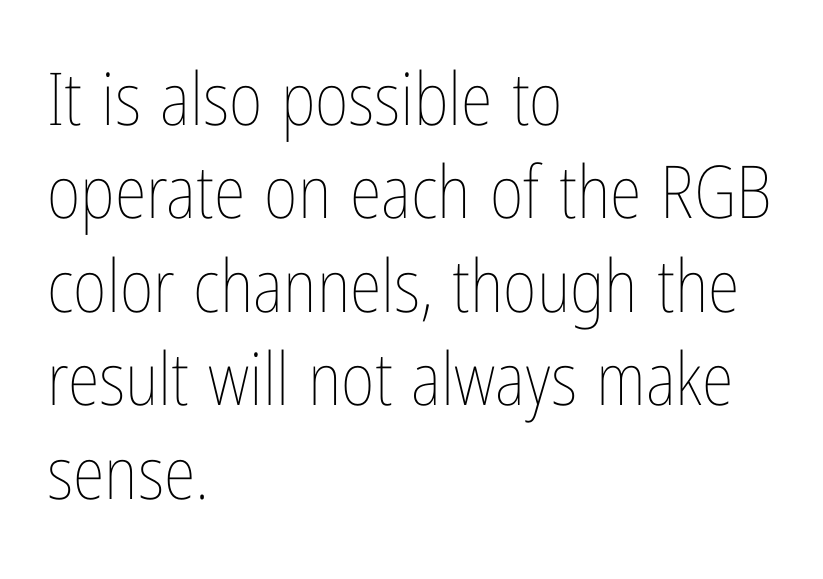
This sample uses an upright cut, with every glyph sitting square on the baseline. Unbolded letterforms with no extra heft. The lines sit at an ordinary, default distance from one another. How are the letters spaced? Ordinarily, with no added tracking. The passage shown is typed in a proportional face where columns would drift.
